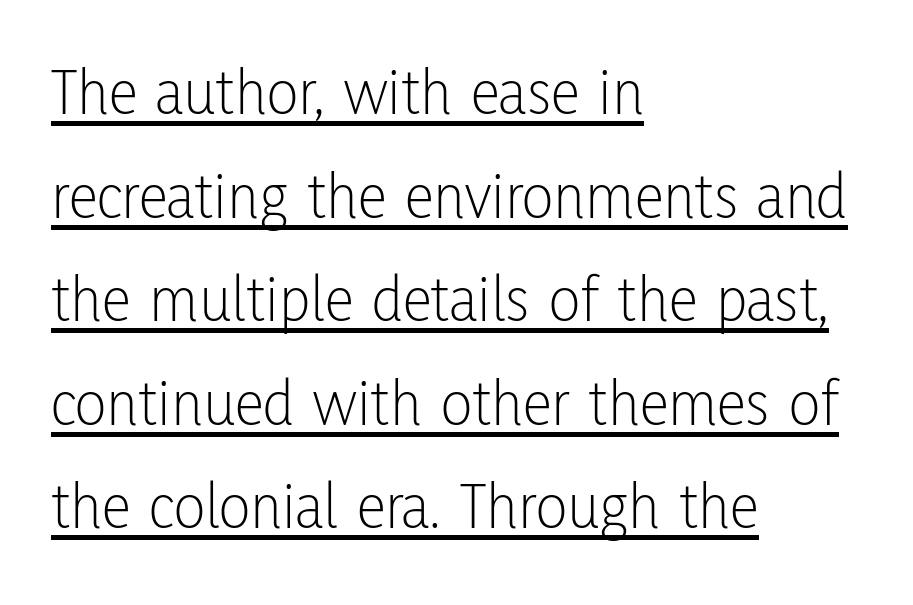
Notice how a bar underscores the lettering throughout. Between one letter and the next there's only the usual sliver of space. Italic: no, the glyphs are upright roman. Caption: face not bold, strokes unweighted. Are there feet on the stems? There aren't — it's a sans. Varying glyph widths throughout — classic text-font behaviour.
